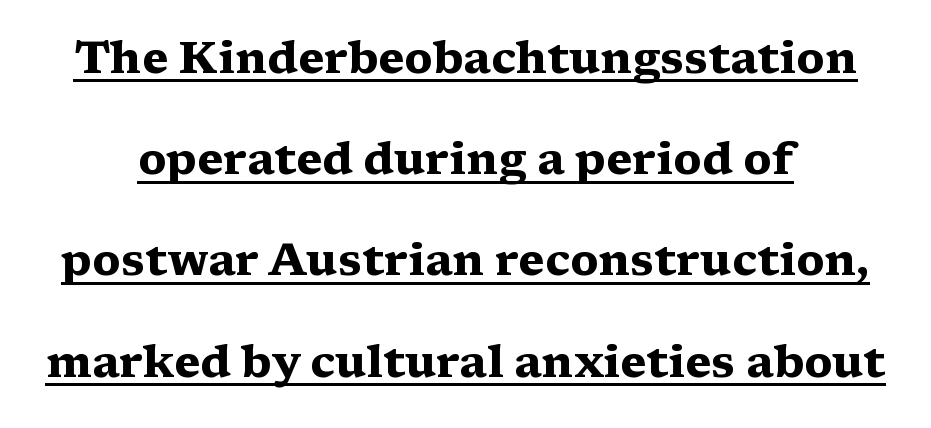
The image shows 45 px heavy, wide serif type, upright; set centered, loose line spacing (2.25x), normal letter spacing, underlined; medium stroke contrast and a medium x-height.
